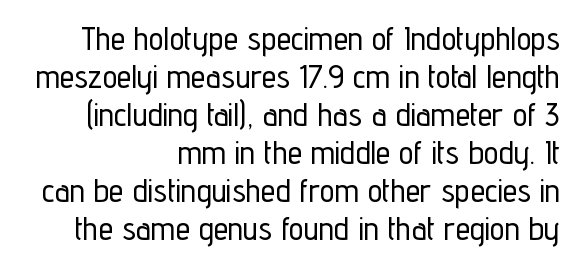
The image shows 33 px condensed sans-serif type, upright; set right-aligned, tight line spacing (1.15x), normal letter spacing, not underlined; low stroke contrast and a medium x-height.
